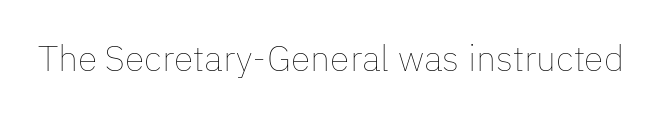
Q: Is the text bold? A: No.
Q: Is the text italic (slanted)? A: No, it is upright.
Q: Is the text underlined? A: No.
Q: Is the spacing between letters normal or unusually wide? A: Normal.
Q: Width (condensed, normal, or wide)? A: Normal.
Q: Stroke contrast? A: Low.
Q: x-height? A: Medium.
Q: Monospaced? A: No.
